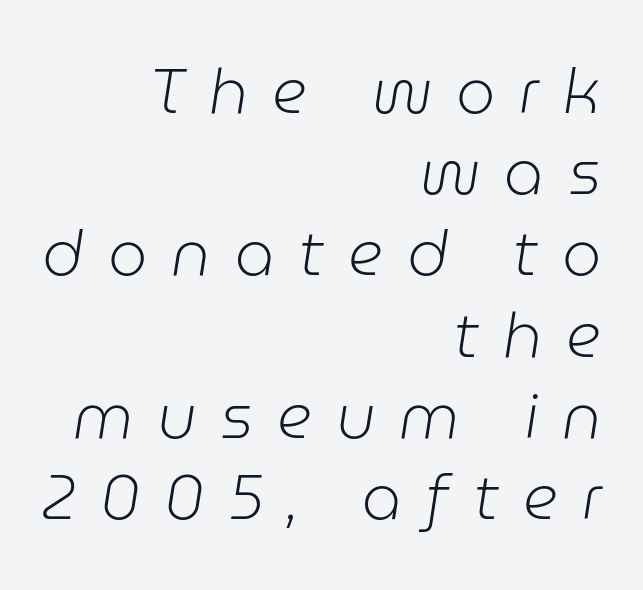
The image shows 62 px light type, italic (leaning right); set right-aligned, normal line spacing (1.31x), unusually wide letter spacing (+0.39 em), not underlined; low stroke contrast and a medium x-height.
